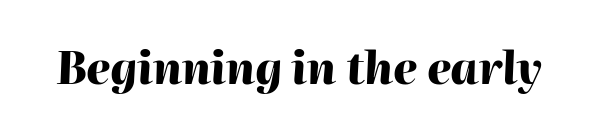
The tracking reads as untouched default to a designer's eye. The foot of each line stays bare and open. Here the designer chose a conventional face with non-uniform glyph widths. Emphasis by weight is at full strength: bold.
